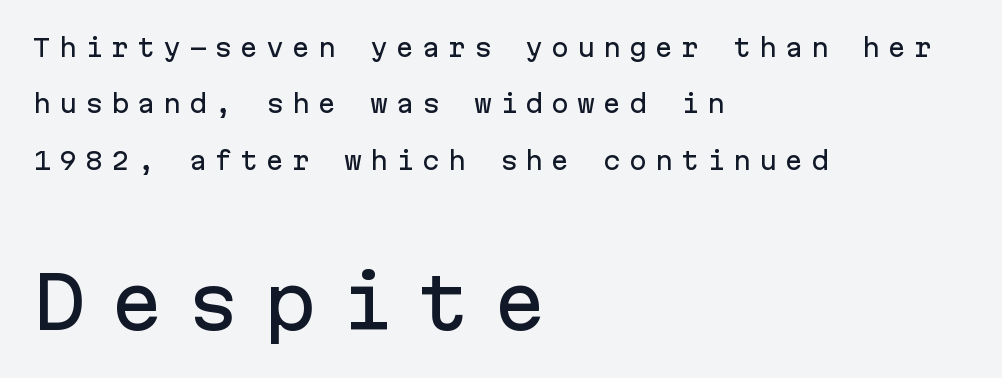
Q: Is the text italic (slanted)? A: No, it is upright.
Q: Is the typeface a serif or a sans-serif typeface? A: Sans-serif.
Q: Is the text underlined? A: No.
Q: How is the paragraph aligned? A: Left-aligned.
Q: Is the spacing between letters normal or unusually wide? A: Unusually wide.
Q: Is the spacing between lines tight, normal or loose? A: Loose.
Q: Which block of text is set in a larger size, the first (top) or the second (bottom)? A: The second (bottom) one.
Q: Width (condensed, normal, or wide)? A: Normal.
Q: Stroke contrast? A: Low.
Q: x-height? A: Medium.
Q: Monospaced? A: Yes.
